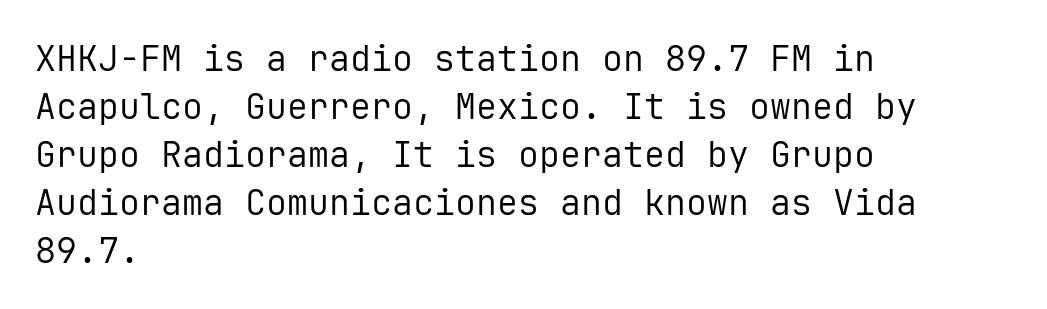
{"serif": "no", "italic": "no", "bold": "no", "weight": "regular", "width": "normal", "stroke_contrast": "low", "x_height": "medium", "monospaced": "yes", "underline": "no", "align": "left", "line_spacing": "normal", "line_spacing_ratio": 1.37, "letter_spacing": "normal", "letter_spacing_em": 0.0, "glyph_px": 35}
